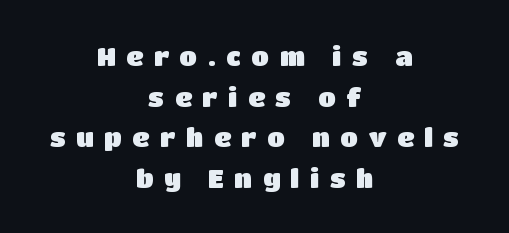
{"italic": "no", "underline": "no", "align": "center", "line_spacing": "normal", "line_spacing_ratio": 1.56, "letter_spacing": "wide", "letter_spacing_em": 0.41, "glyph_px": 26}
